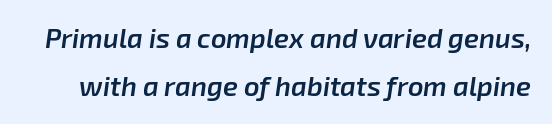
How heavy is the stroke? Medium-heavy — a semibold, shy of bold. When letters slant like this, we call the style italic. You could call the tracking neutral — neither tight nor loose. Rule under the text: the space is simply empty.
